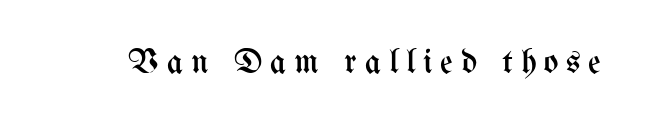
Honestly, the letter spacing is so wide it's the main thing you notice. Plain, unruled lines of type. The cut favours lightness, reaching ordinary text weight at its darkest. Is this a fixed-width face? No — the glyphs have proportional, varying widths.
